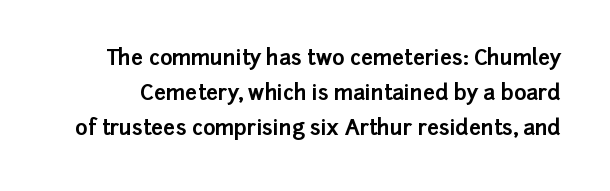
The font's upright variant was chosen for this text. Weight check: bold — yes, fully. Reading down the column, the eye jumps a familiar distance to each next line. Nobody touched the tracking dial on this one. Bare-footed words on every line.
